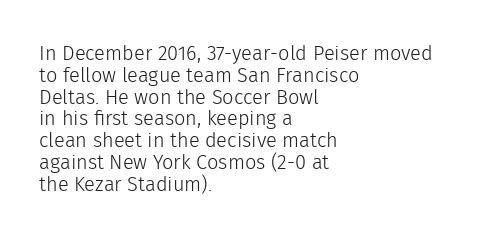
The image shows 20 px text type, upright; set left-aligned, tight line spacing (1.09x), normal letter spacing, not underlined.
